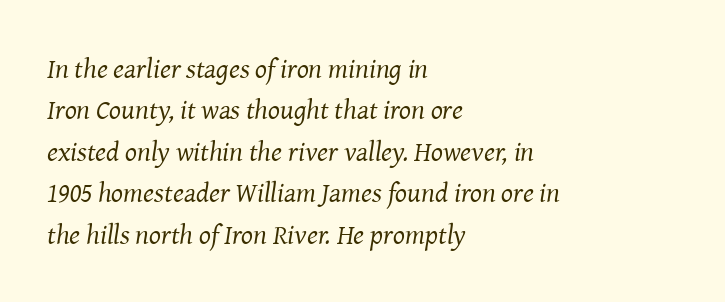
{"serif": "yes", "italic": "yes", "lean": "right", "slant_degrees": 8, "bold": "no", "weight": "regular", "width": "normal", "stroke_contrast": "medium", "x_height": "medium", "monospaced": "no", "underline": "no", "align": "left", "line_spacing": "normal", "line_spacing_ratio": 1.48, "letter_spacing": "normal", "letter_spacing_em": 0.0, "glyph_px": 28}
